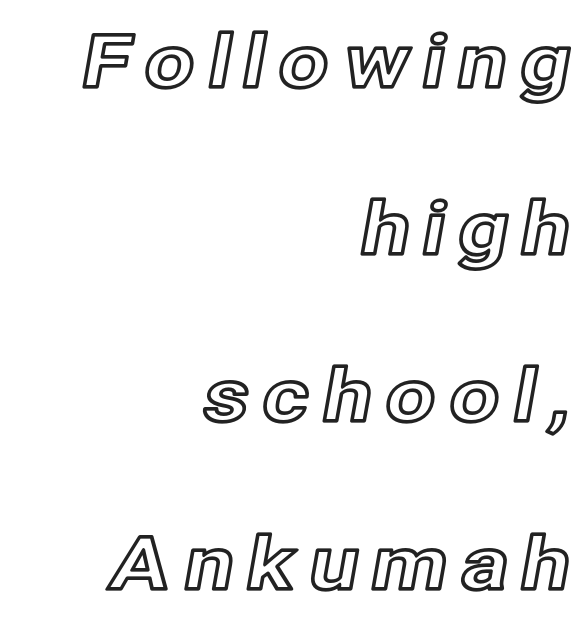
Q: Is the text italic (slanted)? A: Yes.
Q: Is the text underlined? A: No.
Q: How is the paragraph aligned? A: Right-aligned.
Q: Is the spacing between lines tight, normal or loose? A: Loose.
Q: Width (condensed, normal, or wide)? A: Normal.
Q: x-height? A: Medium.
Q: Monospaced? A: No.
